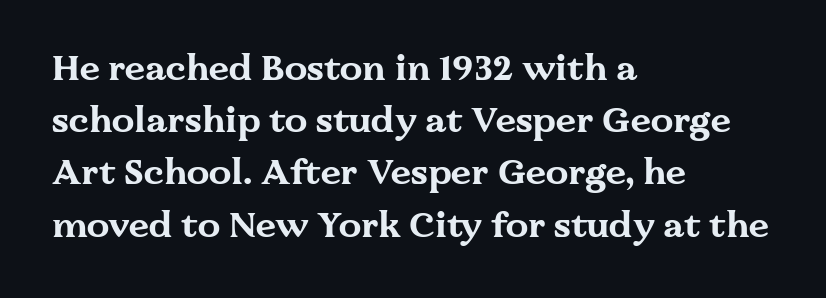
{"serif": "yes", "italic": "no", "bold": "yes", "weight": "bold", "width": "wide", "stroke_contrast": "medium", "x_height": "medium", "monospaced": "no", "underline": "no", "align": "left", "line_spacing": "normal", "line_spacing_ratio": 1.45, "letter_spacing": "normal", "letter_spacing_em": 0.0, "glyph_px": 36}
